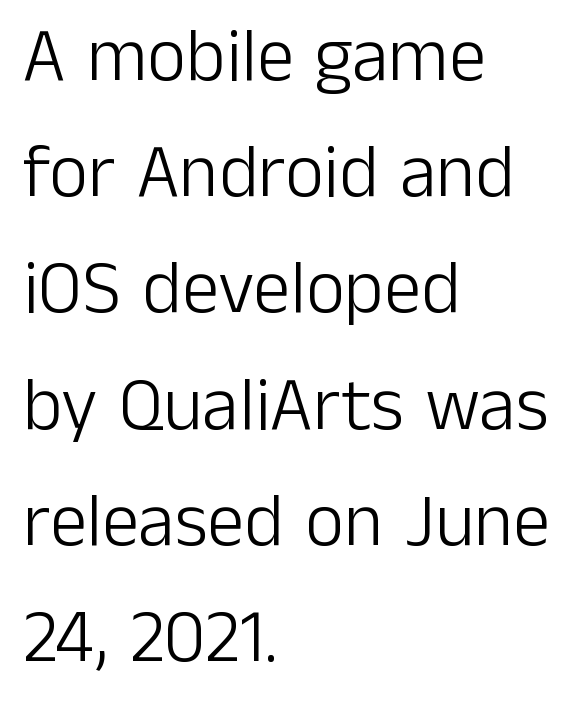
A typesetter would mark this as roman, not italic. Character widths vary here, with narrow letters taking less room than wide ones. Nothing sits at the stroke ends, so this counts as sans-serif. Quick note: underline off. Casual observation: everything's shoved over to the left. Leading: standard.
